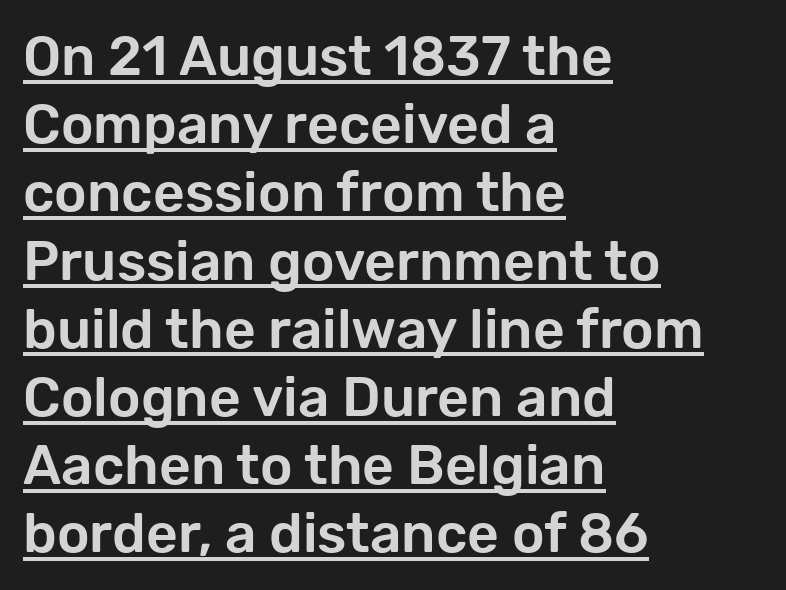
Q: Is the text italic (slanted)? A: No, it is upright.
Q: Is the typeface a serif or a sans-serif typeface? A: Sans-serif.
Q: Is the text underlined? A: Yes.
Q: How is the paragraph aligned? A: Left-aligned.
Q: Is the spacing between letters normal or unusually wide? A: Normal.
Q: Width (condensed, normal, or wide)? A: Normal.
Q: Stroke contrast? A: Low.
Q: x-height? A: Medium.
Q: Monospaced? A: No.
